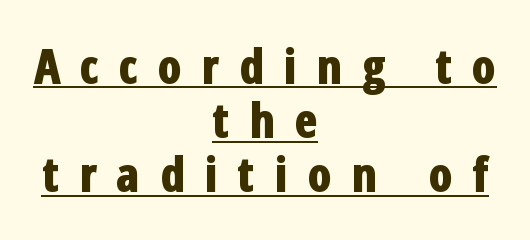
Q: Is the text bold? A: Yes.
Q: Is the text italic (slanted)? A: No, it is upright.
Q: Is the typeface a serif or a sans-serif typeface? A: Sans-serif.
Q: Is the text underlined? A: Yes.
Q: How is the paragraph aligned? A: Centered.
Q: Is the spacing between letters normal or unusually wide? A: Unusually wide.
Q: Is the spacing between lines tight, normal or loose? A: Tight.
Q: Width (condensed, normal, or wide)? A: Condensed.
Q: Stroke contrast? A: Low.
Q: x-height? A: Medium.
Q: Monospaced? A: No.
